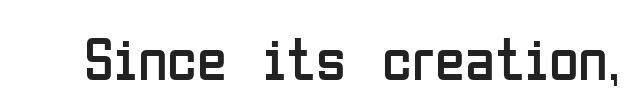
{"serif": "no", "italic": "no", "bold": "no", "weight": "regular", "width": "condensed", "stroke_contrast": "low", "x_height": "medium", "monospaced": "no", "underline": "no", "letter_spacing": "normal", "letter_spacing_em": 0.0, "glyph_px": 61}
